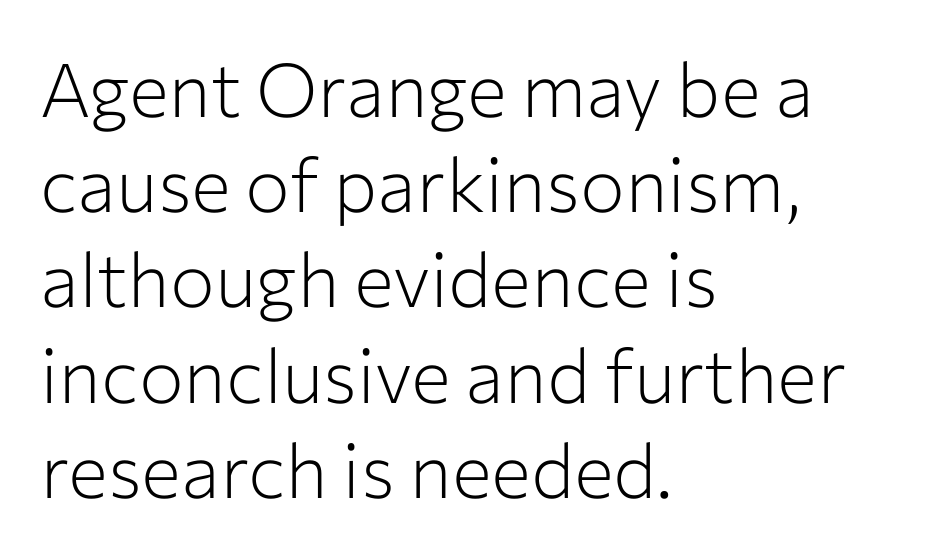
The image shows 75 px light sans-serif type, upright; set left-aligned, normal line spacing (1.27x), normal letter spacing, not underlined; low stroke contrast and a medium x-height.
